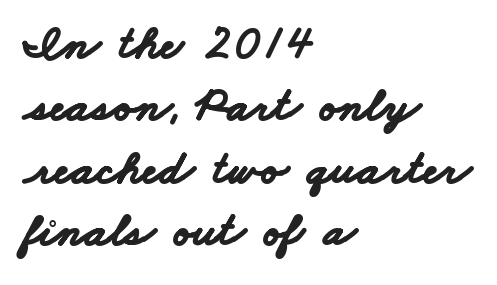
No word sits above an underline. One glance says typical: line gaps are just what's usual. Letterform terminals end flat and unadorned throughout the passage. The glyphs have the mass of a bold cut.
